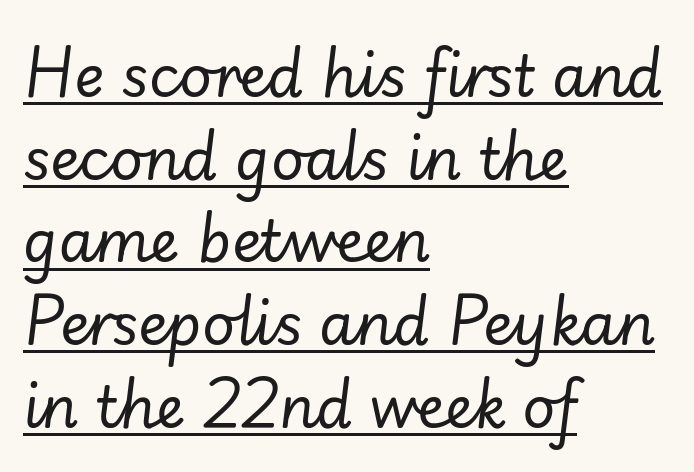
The image shows 57 px regular-weight type, italic (leaning right); set left-aligned, normal line spacing (1.45x), normal letter spacing, underlined; low stroke contrast and a small x-height.
